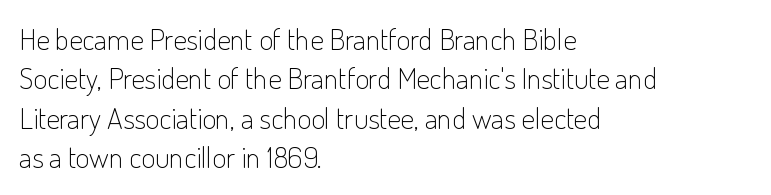
On a weight scale, this lands at 450 or below. Varying glyph widths throughout — classic text-font behaviour. Each new line begins a customary step beneath the previous one. No italicization has been applied; the sample stays upright. There is no visible air inserted between adjacent glyphs.
